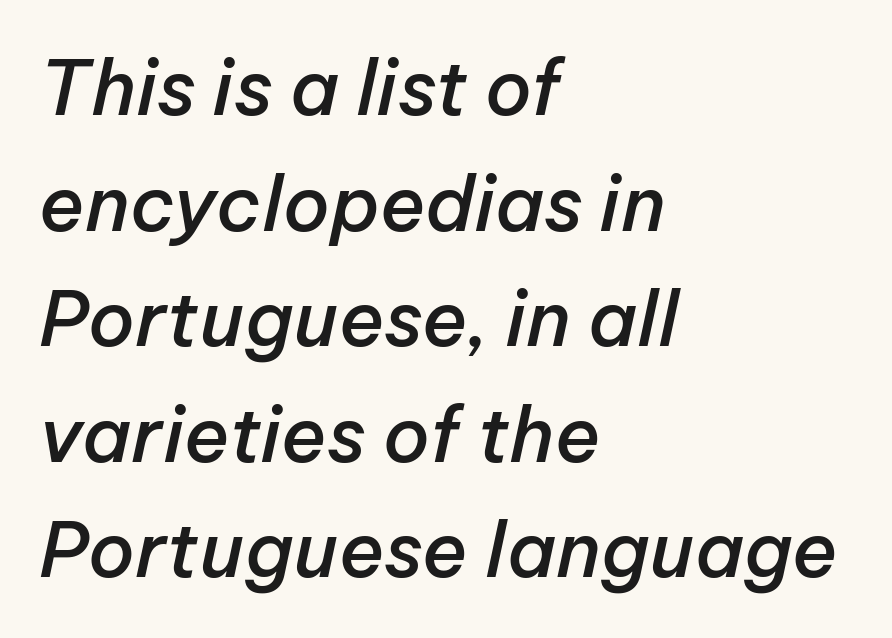
Q: Is the text bold? A: Semi-bold.
Q: Is the text italic (slanted)? A: Yes, it leans right by about 12 degrees.
Q: Is the text underlined? A: No.
Q: How is the paragraph aligned? A: Left-aligned.
Q: Is the spacing between letters normal or unusually wide? A: Normal.
Q: Is the spacing between lines tight, normal or loose? A: Normal.
Q: Width (condensed, normal, or wide)? A: Normal.
Q: Stroke contrast? A: Low.
Q: x-height? A: Medium.
Q: Monospaced? A: No.
